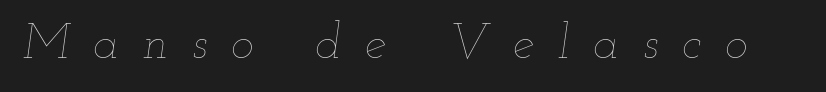
{"italic": "yes", "lean": "right", "slant_degrees": 12, "bold": "no", "weight": "thin", "width": "wide", "stroke_contrast": "low", "x_height": "small", "monospaced": "no", "underline": "no", "letter_spacing": "wide", "letter_spacing_em": 0.5, "glyph_px": 48}
